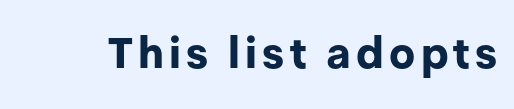
The strip under each line holds only bare page. In terms of letterform style, serifs are entirely absent. Ordinary non-slanted type is in use. Weight check: bold — yes, fully. Here the designer chose a conventional face with non-uniform glyph widths.
